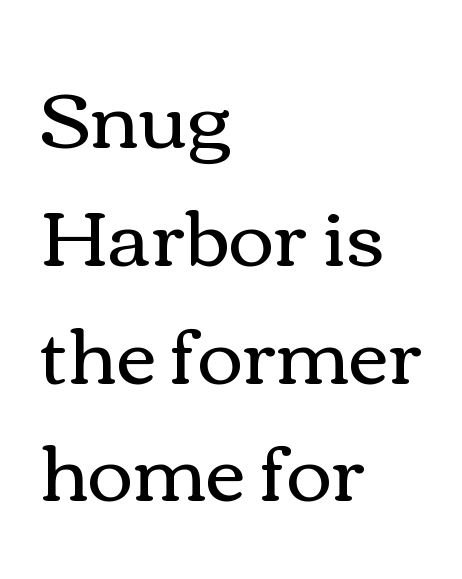
Q: Is the text bold? A: No.
Q: Is the text italic (slanted)? A: No, it is upright.
Q: Is the text underlined? A: No.
Q: How is the paragraph aligned? A: Left-aligned.
Q: Is the spacing between letters normal or unusually wide? A: Normal.
Q: Is the spacing between lines tight, normal or loose? A: Normal.
Q: Width (condensed, normal, or wide)? A: Wide.
Q: Stroke contrast? A: Medium.
Q: x-height? A: Medium.
Q: Monospaced? A: No.
